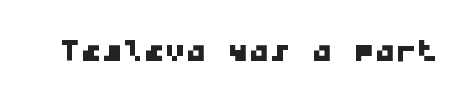
{"serif": "no", "width": "wide", "stroke_contrast": "low", "x_height": "medium", "monospaced": "yes", "underline": "no", "letter_spacing": "normal", "letter_spacing_em": 0.0, "glyph_px": 42}
